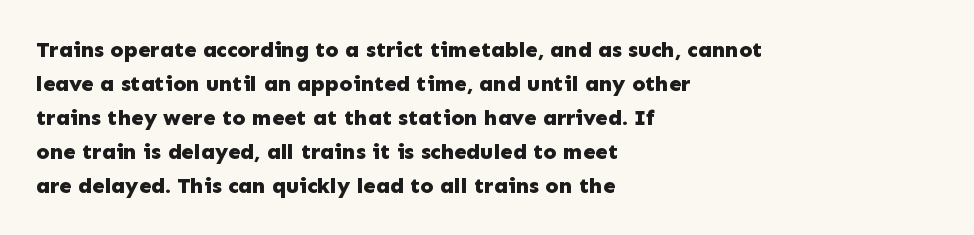
The image shows 22 px bold type, upright; set left-aligned, normal line spacing (1.54x), normal letter spacing, not underlined.
